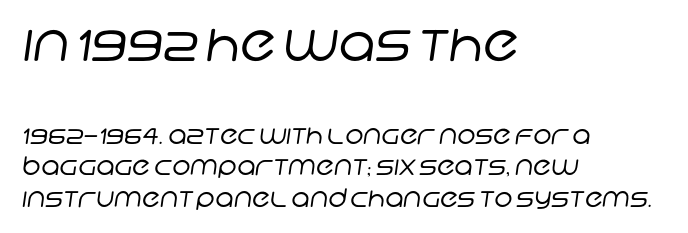
Q: Is the text bold? A: No.
Q: Is the typeface a serif or a sans-serif typeface? A: Sans-serif.
Q: Is the text underlined? A: No.
Q: How is the paragraph aligned? A: Left-aligned.
Q: Is the spacing between letters normal or unusually wide? A: Normal.
Q: Is the spacing between lines tight, normal or loose? A: Normal.
Q: Which block of text is set in a larger size, the first (top) or the second (bottom)? A: The first (top) one.
Q: Width (condensed, normal, or wide)? A: Normal.
Q: Stroke contrast? A: Low.
Q: x-height? A: Large.
Q: Monospaced? A: No.
